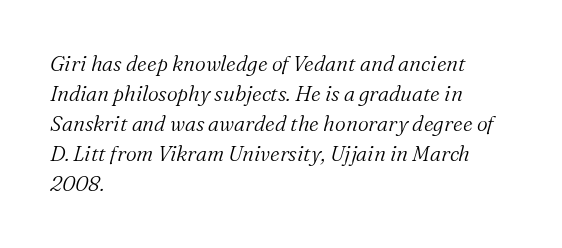
{"italic": "yes", "lean": "right", "slant_degrees": 16, "bold": "no", "underline": "no", "align": "left", "line_spacing": "normal", "line_spacing_ratio": 1.43, "letter_spacing": "normal", "letter_spacing_em": 0.0, "glyph_px": 21}
